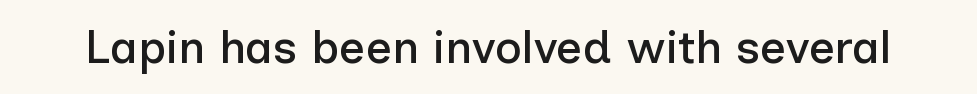
Q: Is the text italic (slanted)? A: No, it is upright.
Q: Is the typeface a serif or a sans-serif typeface? A: Sans-serif.
Q: Is the text underlined? A: No.
Q: Is the spacing between letters normal or unusually wide? A: Normal.
Q: Width (condensed, normal, or wide)? A: Normal.
Q: Stroke contrast? A: Low.
Q: x-height? A: Medium.
Q: Monospaced? A: No.
